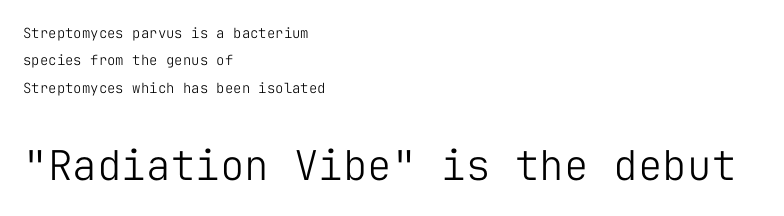
Here the glyphs are tracked normally, forming tight word shapes. All the whitespace from short lines collects on the right. The designer gave the closing block more size than the opening block. This sample has the even, mechanical cadence of fixed-width lettering. If you drew a line through each stem, it would be perfectly vertical. Regarding serifs, this sample does without them.
